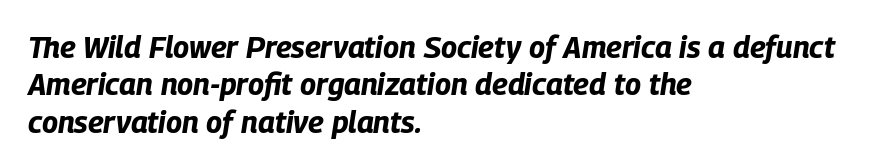
This sample keeps an unexceptional amount of space between lines. On the weight axis this lands at bold, roughly 700. The passage shown has conventional tracking throughout. Where is the straight margin? On the left. If you drew a line through each stem, it would be angled.
